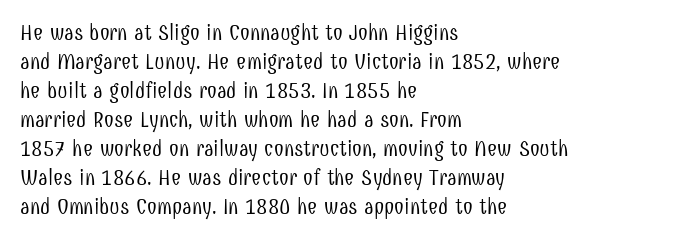
Tall strokes in this sample are plumb rather than angled. The passage shown has conventional tracking throughout. Every row of glyphs begins at an identical x-position on the left. A normal amount of white space separates one row of letters from the next. Type without underlining.
